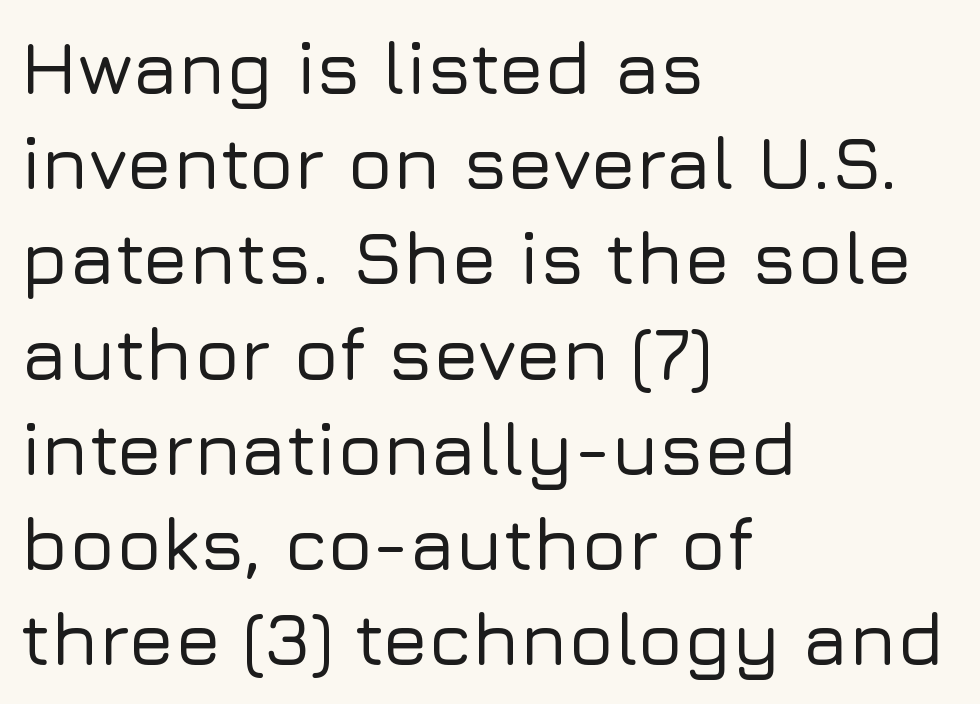
A normal amount of white space separates one row of letters from the next. The face used here is proportionally spaced, like ordinary book or web type. A roman cut, with each character standing at attention. Are there feet on the stems? There aren't — it's a sans.
